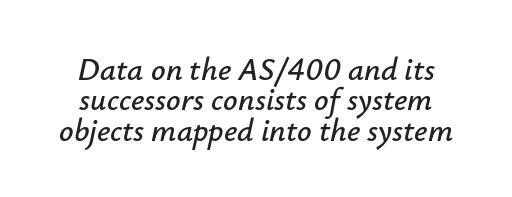
Does extra space separate the letters? No, they use regular spacing. The text carries the slant typical of an italic or oblique font. The block of text is dense from top to bottom, with scant space between rows. Varying glyph widths throughout — classic text-font behaviour. Descenders hang freely into open space.
